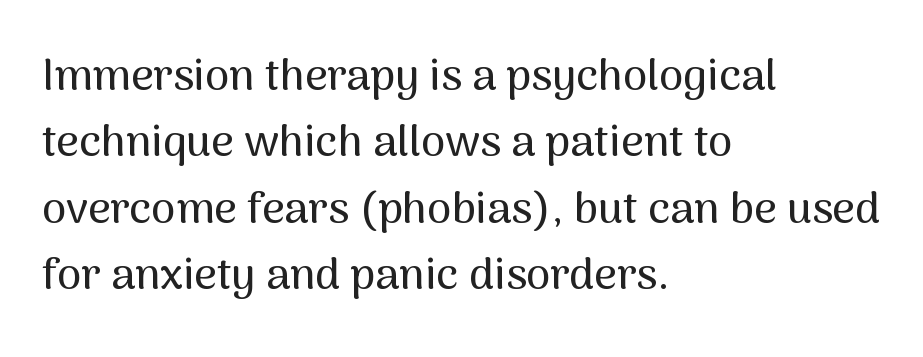
The image shows 44 px sans-serif type, upright; set left-aligned, normal line spacing (1.51x), normal letter spacing, not underlined; medium stroke contrast and a medium x-height.
